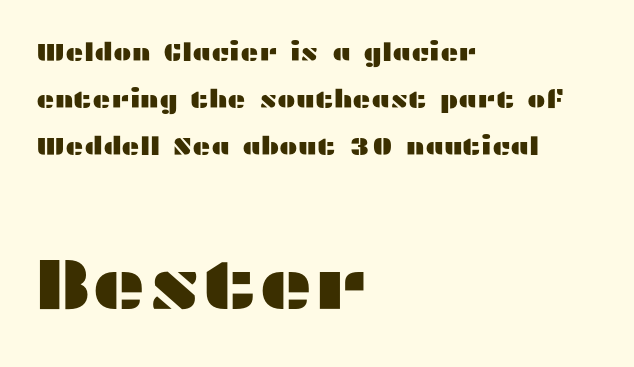
Check the space under the baseline: it is left empty. In terms of letterform style, serifs are entirely absent. This is the regular roman posture of the typeface. These lines keep a tight, regular rhythm from letter to letter. Do the characters align in a grid? No, the font is proportional. Is the lower block the larger one? Yes — the lower block carries the bigger type.
